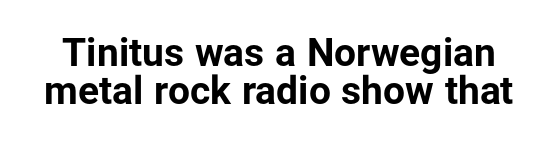
Q: Is the text bold? A: Yes.
Q: Is the text italic (slanted)? A: No, it is upright.
Q: Is the typeface a serif or a sans-serif typeface? A: Sans-serif.
Q: Is the text underlined? A: No.
Q: Is the spacing between letters normal or unusually wide? A: Normal.
Q: Is the spacing between lines tight, normal or loose? A: Tight.
Q: Width (condensed, normal, or wide)? A: Normal.
Q: Stroke contrast? A: Low.
Q: x-height? A: Medium.
Q: Monospaced? A: No.
